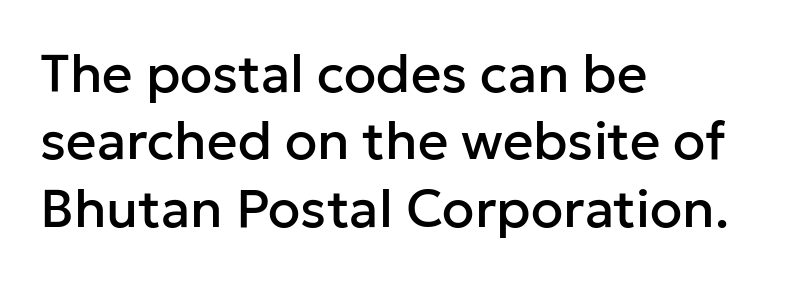
The image shows 53 px sans-serif type, upright; set left-aligned, normal line spacing (1.27x), normal letter spacing, not underlined; low stroke contrast and a medium x-height.
